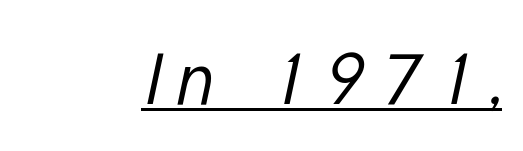
This rendering features underlined lettering. Looking at the ascenders, they clearly lean. Character widths vary here, with narrow letters taking less room than wide ones. No chunkiness to these letters — they're not bold. What stands out about the letter spacing? Its width — letters are far apart.
